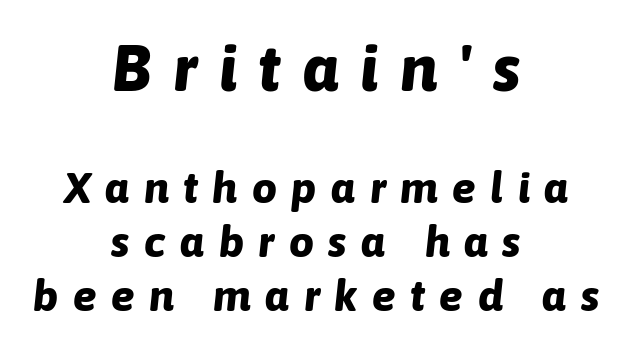
The block sitting higher on the canvas is the one with enlarged characters. Substantial extra tracking has been applied to these lines. These lines are rendered in a variable-pitch font. Each line is balanced around a shared central axis. The passage shown is not underscored anywhere.
